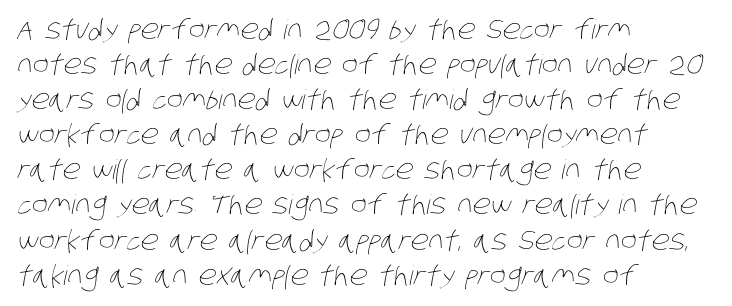
Leading: standard. Characters follow at the spacing the type designer built in. Where is the straight margin? On the left. A quiet, ordinary-to-light weight characterises the typeface. Decoration check: the copy has no underline.
